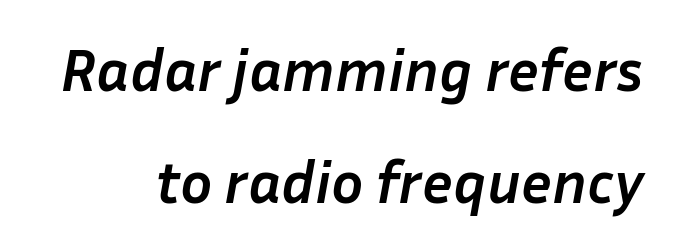
The image shows 60 px semibold type, italic (leaning right); set line spacing 1.86x, normal letter spacing, not underlined; low stroke contrast and a medium x-height.
